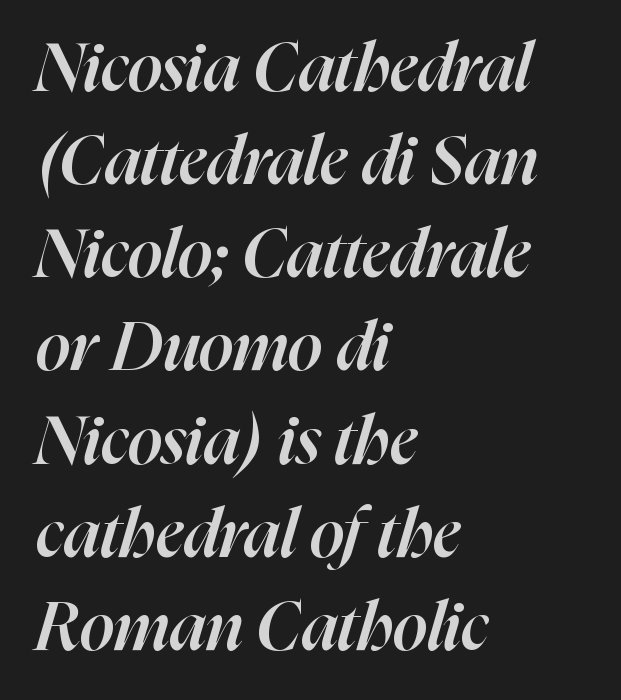
Q: Is the text bold? A: Semi-bold.
Q: Is the text italic (slanted)? A: Yes, it leans right by about 16 degrees.
Q: Is the text underlined? A: No.
Q: How is the paragraph aligned? A: Left-aligned.
Q: Is the spacing between letters normal or unusually wide? A: Normal.
Q: Is the spacing between lines tight, normal or loose? A: Normal.
Q: Width (condensed, normal, or wide)? A: Normal.
Q: Stroke contrast? A: High.
Q: x-height? A: Medium.
Q: Monospaced? A: No.
